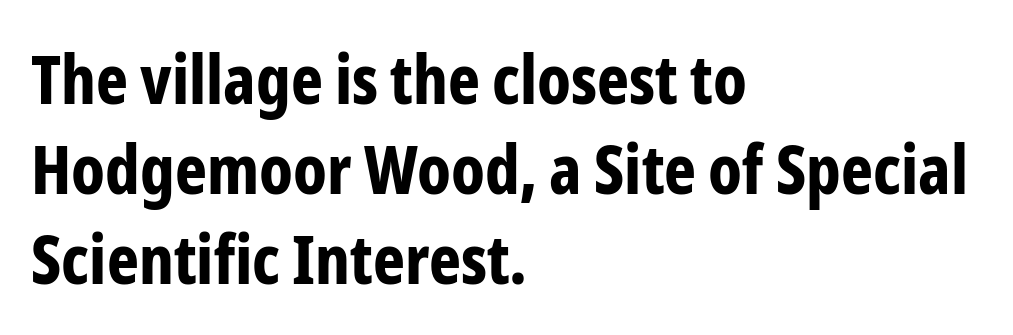
{"serif": "no", "italic": "no", "bold": "yes", "weight": "bold", "width": "condensed", "stroke_contrast": "low", "x_height": "medium", "monospaced": "no", "underline": "no", "align": "left", "line_spacing": "normal", "line_spacing_ratio": 1.32, "letter_spacing": "normal", "letter_spacing_em": 0.0, "glyph_px": 68}
